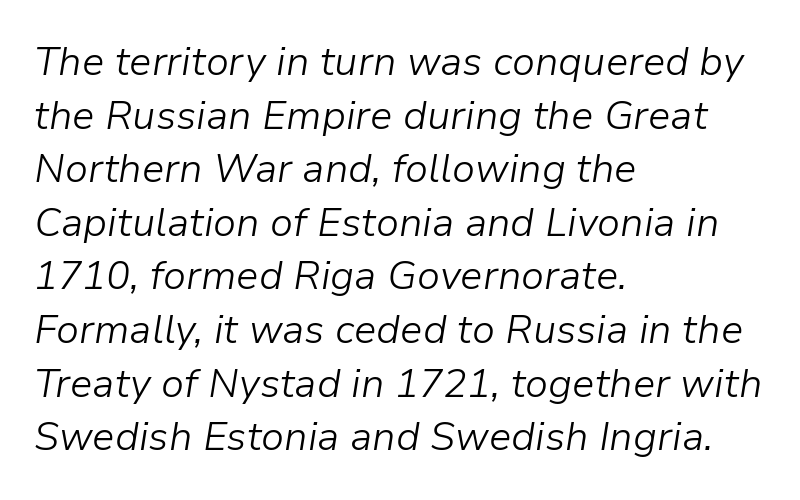
Q: Is the text bold? A: No.
Q: Is the text italic (slanted)? A: Yes, it leans right by about 9 degrees.
Q: Is the text underlined? A: No.
Q: How is the paragraph aligned? A: Left-aligned.
Q: Is the spacing between letters normal or unusually wide? A: Normal.
Q: Is the spacing between lines tight, normal or loose? A: Normal.
Q: Width (condensed, normal, or wide)? A: Normal.
Q: Stroke contrast? A: Low.
Q: x-height? A: Medium.
Q: Monospaced? A: No.
